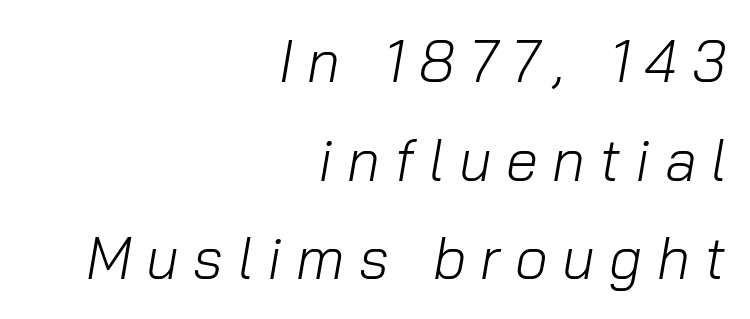
These lines stack with their right ends in a neat column. These lines were composed using italics. Line spacing here is normal. Weight class: somewhere from thin through regular. The words here are not underlined. Between one letter and the next there's a generous, obvious gap.
